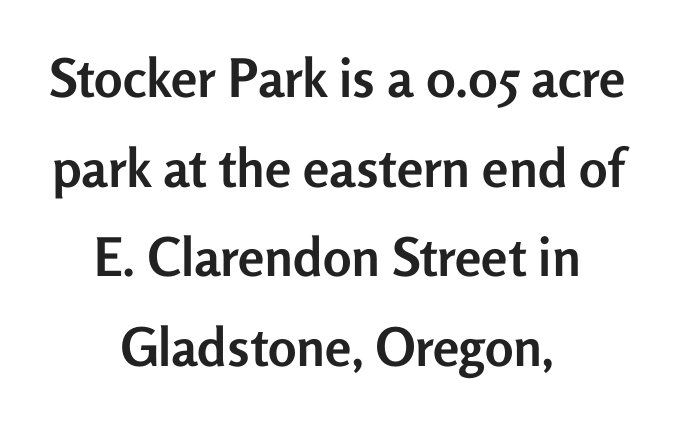
The image shows 53 px semibold sans-serif type, upright; set centered, normal line spacing (1.69x), normal letter spacing, not underlined; low stroke contrast and a medium x-height.
